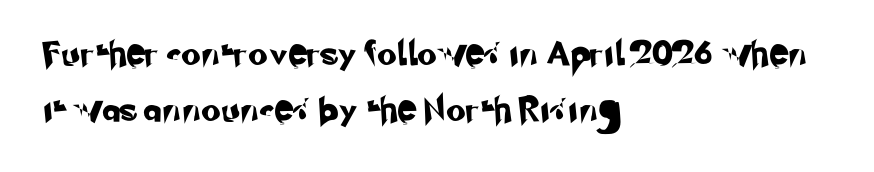
The space directly below the letters is spotless. The text block is weighted toward the left margin, trailing off unevenly rightward. Widely set lines give the paragraph a tall, airy silhouette.
